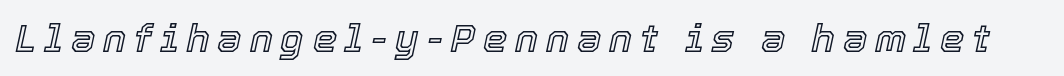
Q: Is the text italic (slanted)? A: Yes, it leans right by about 12 degrees.
Q: Is the text underlined? A: No.
Q: Is the spacing between letters normal or unusually wide? A: Unusually wide.
Q: Width (condensed, normal, or wide)? A: Normal.
Q: x-height? A: Medium.
Q: Monospaced? A: No.
